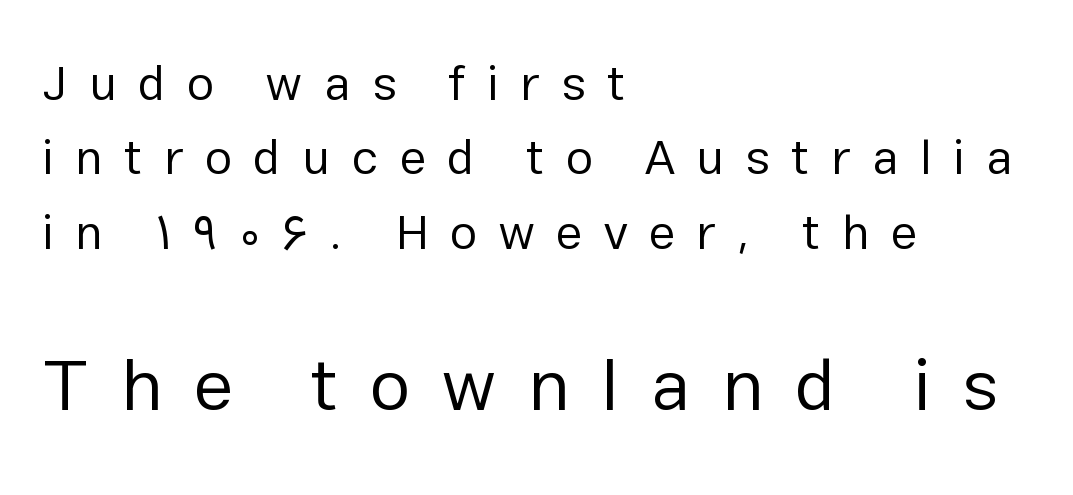
The image shows 73 px regular-weight sans-serif type, upright; set left-aligned, normal line spacing (1.52x), unusually wide letter spacing (+0.43 em), not underlined; the second (bottom) block is 1.49x larger; low stroke contrast and a medium x-height.
